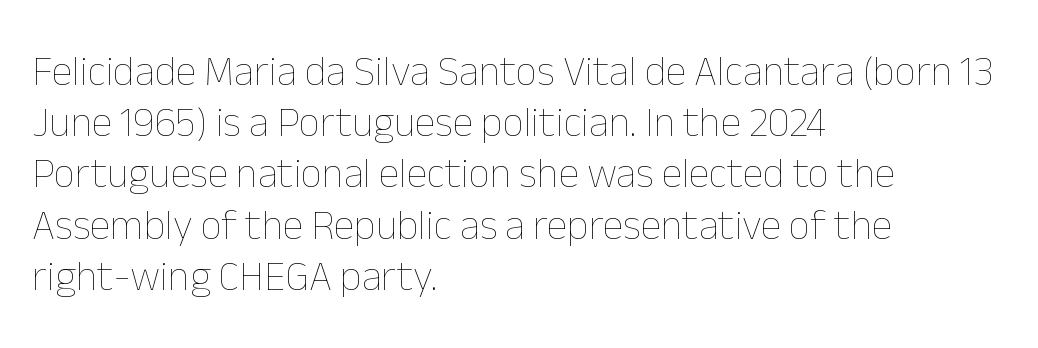
Q: Is the text bold? A: No.
Q: Is the text italic (slanted)? A: No, it is upright.
Q: Is the text underlined? A: No.
Q: How is the paragraph aligned? A: Left-aligned.
Q: Is the spacing between letters normal or unusually wide? A: Normal.
Q: Width (condensed, normal, or wide)? A: Normal.
Q: Stroke contrast? A: Low.
Q: x-height? A: Medium.
Q: Monospaced? A: No.
